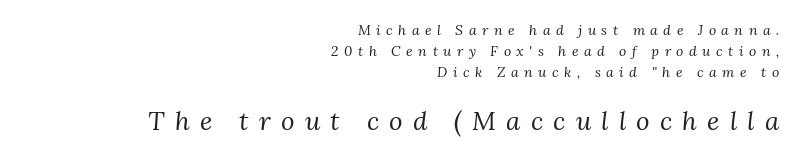
The image shows 26 px text type, italic (leaning right); set right-aligned, normal line spacing (1.49x), unusually wide letter spacing (+0.39 em), not underlined; the second (bottom) block is 1.86x larger.
